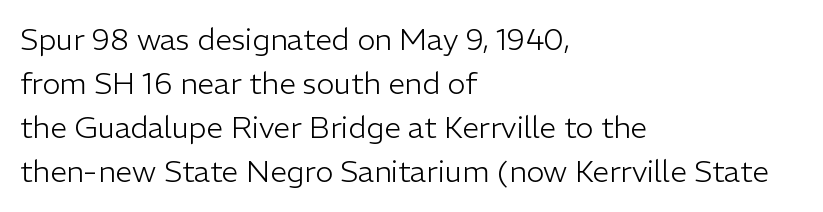
Q: Is the text bold? A: No.
Q: Is the text italic (slanted)? A: No, it is upright.
Q: Is the typeface a serif or a sans-serif typeface? A: Sans-serif.
Q: Is the text underlined? A: No.
Q: How is the paragraph aligned? A: Left-aligned.
Q: Is the spacing between letters normal or unusually wide? A: Normal.
Q: Is the spacing between lines tight, normal or loose? A: Normal.
Q: Width (condensed, normal, or wide)? A: Normal.
Q: Stroke contrast? A: Low.
Q: x-height? A: Medium.
Q: Monospaced? A: No.
